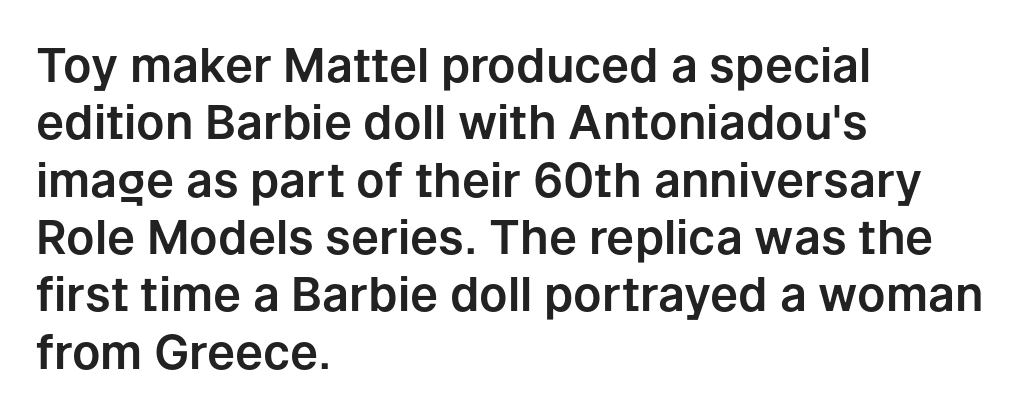
The image shows 47 px sans-serif type, upright; set left-aligned, line spacing 1.22x, normal letter spacing, not underlined; low stroke contrast and a medium x-height.
